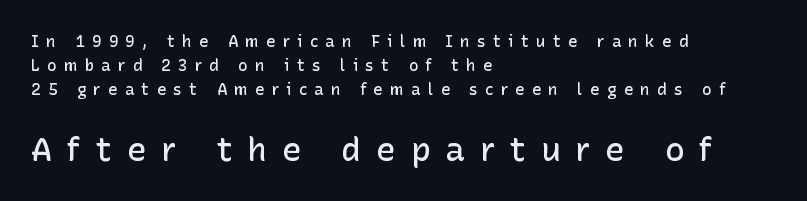
The letters are semibold — heavier than regular but short of a full bold. Visually, the bottom section dominates because its glyphs are scaled up. When letters stand straight like this, we call the style roman or upright. The string is rendered with underlining switched off. Evenly set lines give the paragraph a standard silhouette.
